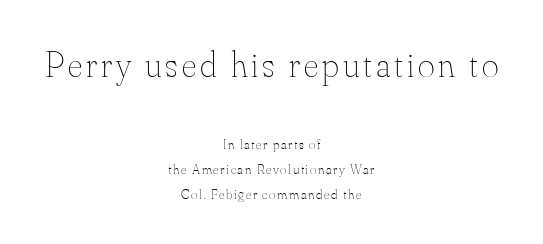
{"italic": "no", "bold": "no", "weight": "thin", "width": "normal", "stroke_contrast": "medium", "x_height": "small", "monospaced": "no", "underline": "no", "align": "center", "line_spacing_ratio": 1.8, "larger_block": "first", "size_ratio": 2.57, "glyph_px": 36}
